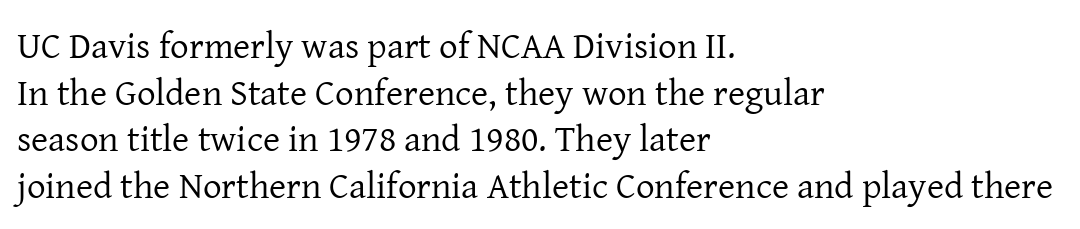
{"serif": "yes", "italic": "no", "bold": "no", "weight": "regular", "width": "normal", "stroke_contrast": "low", "x_height": "medium", "monospaced": "no", "underline": "no", "align": "left", "line_spacing": "normal", "line_spacing_ratio": 1.26, "letter_spacing": "normal", "letter_spacing_em": 0.0, "glyph_px": 37}
